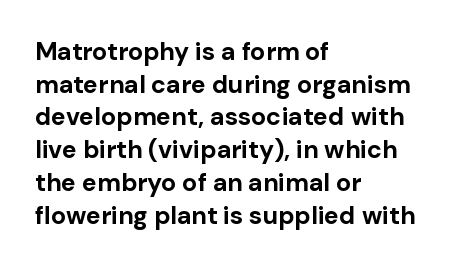
Q: Is the text bold? A: Yes.
Q: Is the text italic (slanted)? A: No, it is upright.
Q: Is the text underlined? A: No.
Q: How is the paragraph aligned? A: Left-aligned.
Q: Is the spacing between letters normal or unusually wide? A: Normal.
Q: Is the spacing between lines tight, normal or loose? A: Normal.
